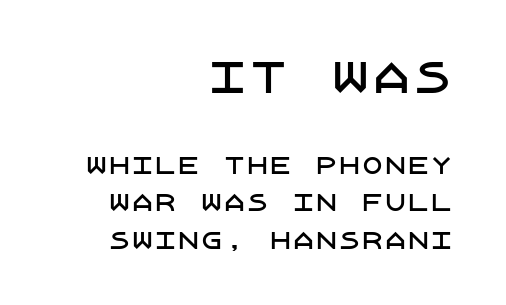
{"serif": "no", "italic": "no", "width": "normal", "stroke_contrast": "low", "x_height": "large", "underline": "no", "align": "right", "line_spacing": "normal", "line_spacing_ratio": 1.62, "letter_spacing": "normal", "letter_spacing_em": 0.0, "larger_block": "first", "size_ratio": 1.78, "glyph_px": 41}
